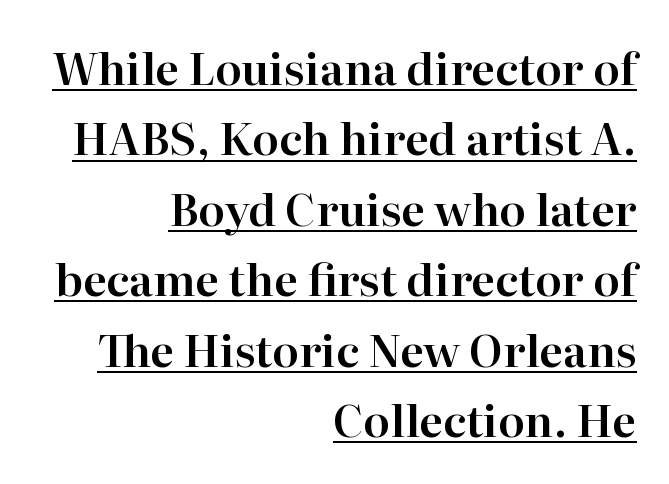
The image shows 44 px serif type, upright; set right-aligned, normal line spacing (1.6x), normal letter spacing, underlined; high stroke contrast and a medium x-height.
